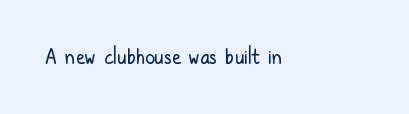
Q: Is the text bold? A: No.
Q: Is the text italic (slanted)? A: No, it is upright.
Q: Is the text underlined? A: No.
Q: How is the paragraph aligned? A: Left-aligned.
Q: Is the spacing between letters normal or unusually wide? A: Normal.
